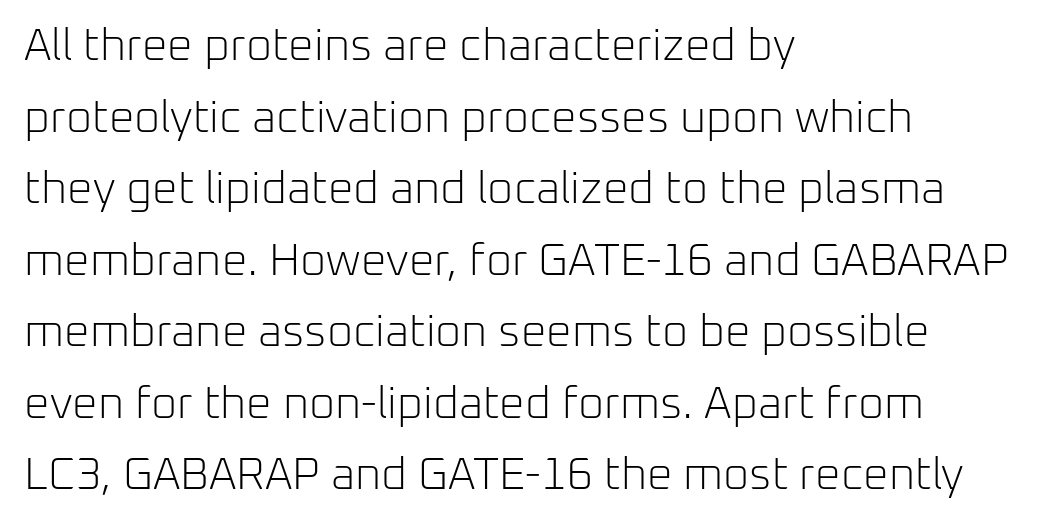
{"serif": "no", "italic": "no", "bold": "no", "weight": "light", "width": "normal", "stroke_contrast": "low", "x_height": "medium", "monospaced": "no", "underline": "no", "align": "left", "line_spacing": "normal", "line_spacing_ratio": 1.59, "letter_spacing": "normal", "letter_spacing_em": 0.0, "glyph_px": 45}
